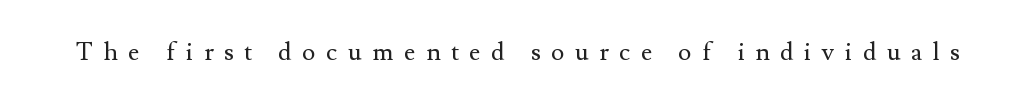
Plain, unruled lines of type. Upright lettering throughout. Compared with a typical body face, this is equally light or lighter still. Characters follow at a spacing far wider than the type designer built in.
